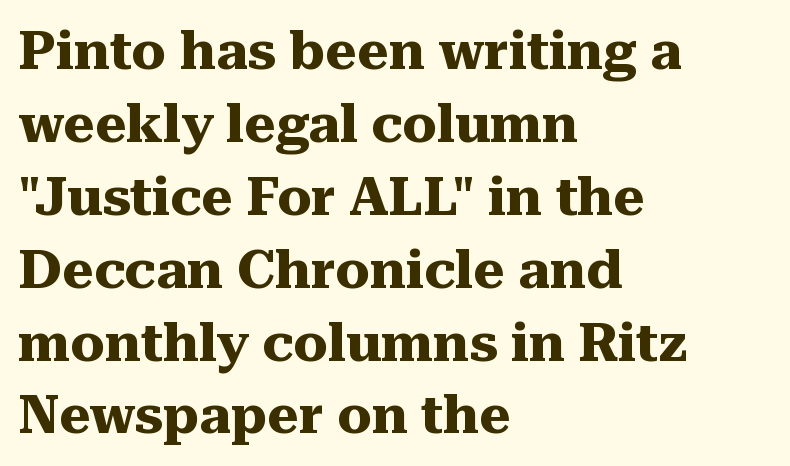
{"serif": "yes", "italic": "no", "bold": "yes", "weight": "heavy", "width": "normal", "stroke_contrast": "medium", "x_height": "medium", "monospaced": "no", "underline": "no", "align": "left", "line_spacing": "normal", "line_spacing_ratio": 1.35, "letter_spacing": "normal", "letter_spacing_em": 0.0, "glyph_px": 54}
